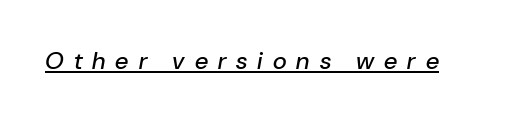
Q: Is the text italic (slanted)? A: Yes, it leans right by about 10 degrees.
Q: Is the text underlined? A: Yes.
Q: Is the spacing between letters normal or unusually wide? A: Unusually wide.
